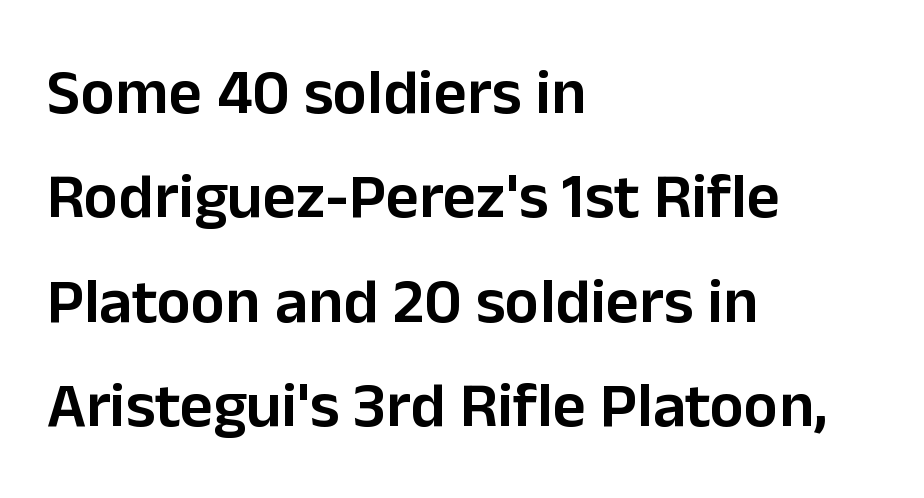
Q: Is the text bold? A: Semi-bold.
Q: Is the text italic (slanted)? A: No, it is upright.
Q: Is the typeface a serif or a sans-serif typeface? A: Sans-serif.
Q: Is the text underlined? A: No.
Q: How is the paragraph aligned? A: Left-aligned.
Q: Is the spacing between letters normal or unusually wide? A: Normal.
Q: Is the spacing between lines tight, normal or loose? A: Normal.
Q: Width (condensed, normal, or wide)? A: Normal.
Q: Stroke contrast? A: Low.
Q: x-height? A: Medium.
Q: Monospaced? A: No.
